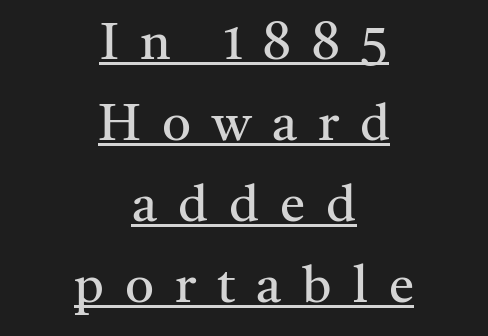
Ascenders rise straight up at ninety degrees. Characters follow at a spacing far wider than the type designer built in. The face used here is proportionally spaced, like ordinary book or web type. One glance says typical: line gaps are just what's usual. This rendering employs a face with finishing strokes, i.e., a serif.
